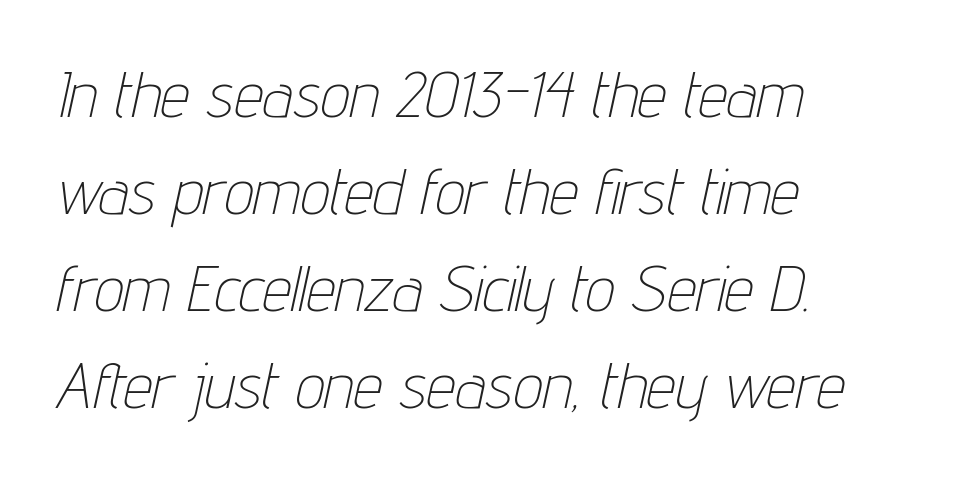
Honestly, the letter spacing is just normal — you wouldn't notice it. Interline gaps are of average width in this sample. Beneath every word, the page is bare. Spacing verdict: proportional, widths tailored to each character. Style check: oblique.
